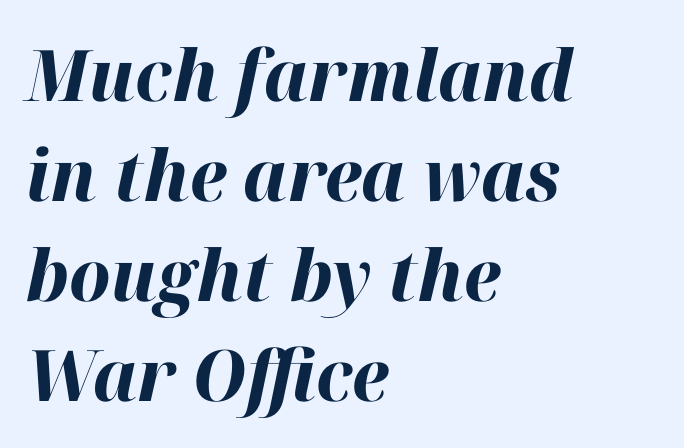
The paragraph has a hard left edge and a soft right edge. The rendering uses natural spacing where letterforms have individual widths. Bold? Absolutely — the strokes are thick and heavy. A bare baseline throughout the passage.
